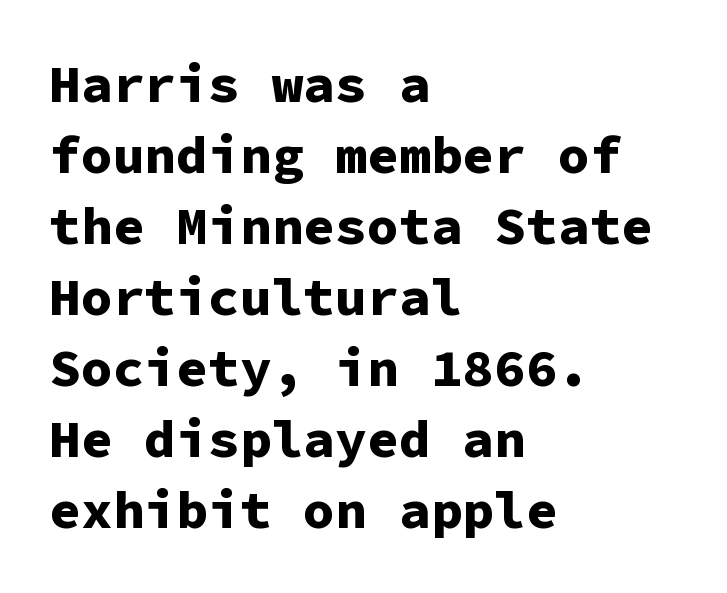
Q: Is the text bold? A: Yes.
Q: Is the text italic (slanted)? A: No, it is upright.
Q: Is the typeface a serif or a sans-serif typeface? A: Sans-serif.
Q: Is the text underlined? A: No.
Q: How is the paragraph aligned? A: Left-aligned.
Q: Is the spacing between letters normal or unusually wide? A: Normal.
Q: Is the spacing between lines tight, normal or loose? A: Normal.
Q: Width (condensed, normal, or wide)? A: Normal.
Q: Stroke contrast? A: Low.
Q: x-height? A: Medium.
Q: Monospaced? A: Yes.
